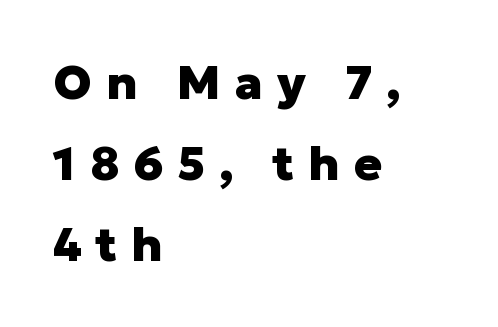
The lettering stays uniformly vertical, giving the passage a roman look. The line texture is sparse and dotted thanks to wide tracking. Heavy, bold letterforms. Examine the stroke ends and you'll find no serifs. These lines stack with their left ends in a neat column. Varying glyph widths throughout — classic text-font behaviour.
